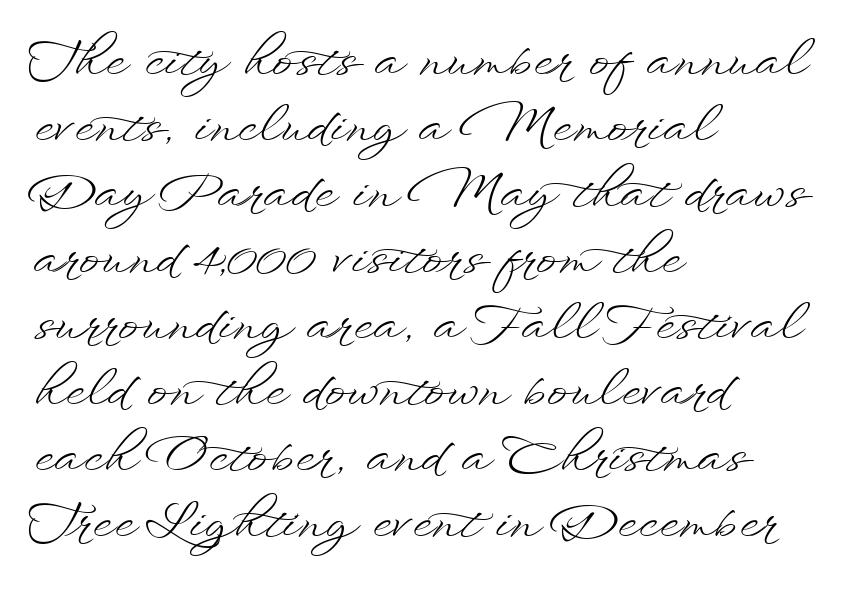
A classic flush-left, rag-right setting is used for this passage. Letter spacing: default. The passage shown is typed in a proportional face where columns would drift. Decoration check: the copy has no underline.
